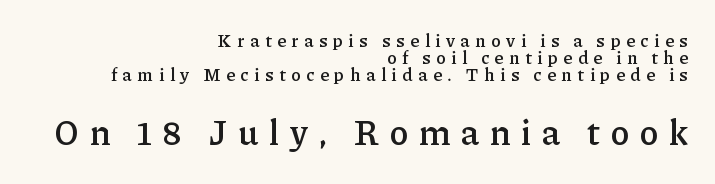
{"serif": "yes", "italic": "no", "bold": "semi", "weight": "semibold", "width": "normal", "stroke_contrast": "low", "x_height": "medium", "monospaced": "no", "underline": "no", "align": "right", "line_spacing": "tight", "line_spacing_ratio": 0.95, "letter_spacing": "wide", "letter_spacing_em": 0.31, "larger_block": "second", "size_ratio": 1.94, "glyph_px": 35}
